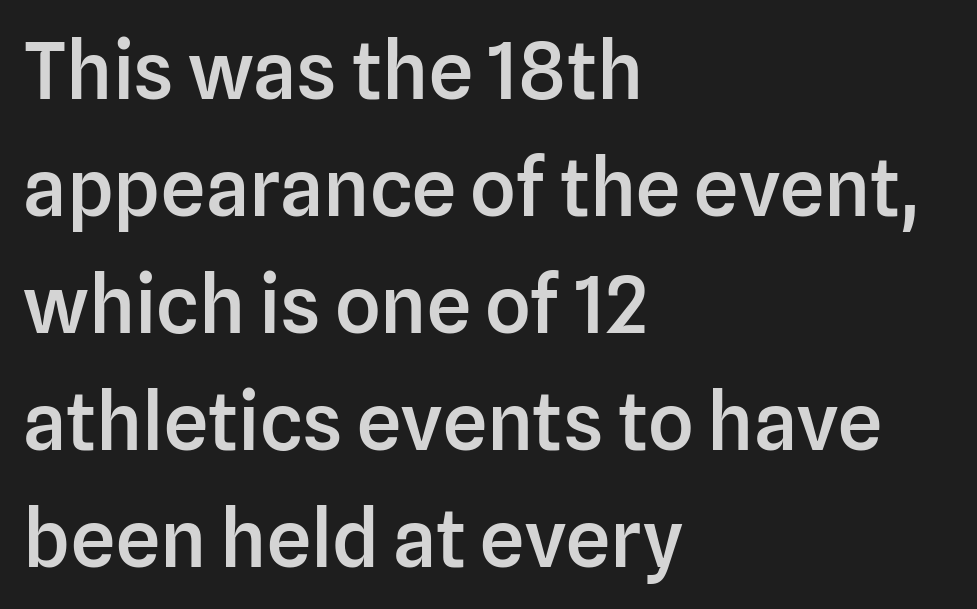
The image shows 79 px semibold sans-serif type, upright; set left-aligned, normal line spacing (1.48x), normal letter spacing, not underlined; low stroke contrast and a medium x-height.
